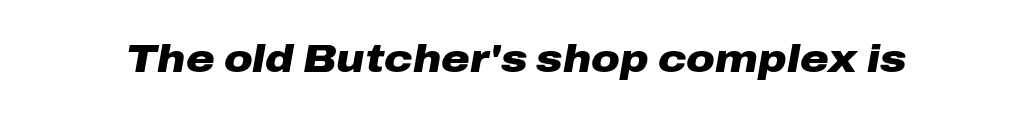
{"italic": "yes", "lean": "right", "slant_degrees": 10, "bold": "yes", "weight": "heavy", "width": "wide", "stroke_contrast": "low", "x_height": "medium", "monospaced": "no", "underline": "no", "letter_spacing": "normal", "letter_spacing_em": 0.0, "glyph_px": 39}
